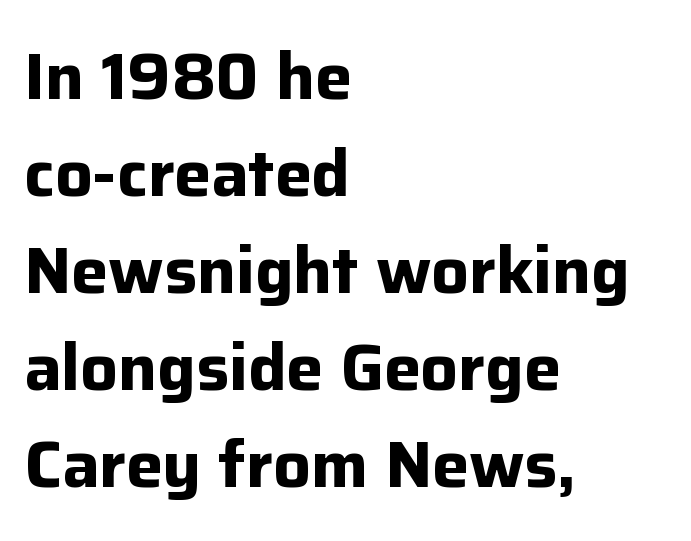
Q: Is the text bold? A: Yes.
Q: Is the text italic (slanted)? A: No, it is upright.
Q: Is the typeface a serif or a sans-serif typeface? A: Sans-serif.
Q: Is the text underlined? A: No.
Q: How is the paragraph aligned? A: Left-aligned.
Q: Is the spacing between letters normal or unusually wide? A: Normal.
Q: Is the spacing between lines tight, normal or loose? A: Normal.
Q: Width (condensed, normal, or wide)? A: Normal.
Q: Stroke contrast? A: Low.
Q: x-height? A: Medium.
Q: Monospaced? A: No.
